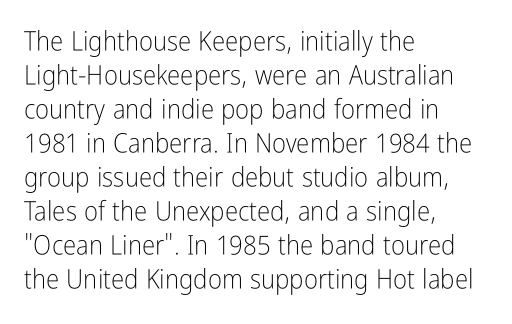
Vertically, the passage feels balanced, rows spaced as you'd expect. The strip under each line holds only bare page. Weight: in the light-to-regular range. Glyph-to-glyph distance matches everyday printed text.
